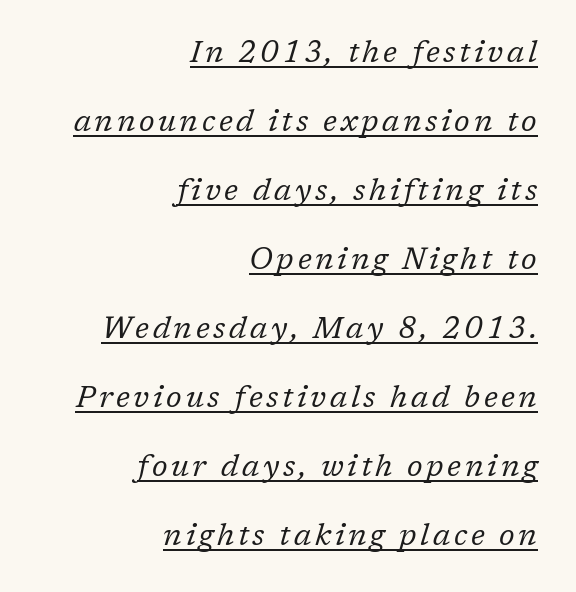
{"serif": "yes", "italic": "yes", "lean": "right", "slant_degrees": 17, "bold": "no", "weight": "regular", "width": "normal", "stroke_contrast": "low", "x_height": "medium", "monospaced": "no", "underline": "yes", "align": "right", "line_spacing": "loose", "line_spacing_ratio": 2.3, "glyph_px": 30}
